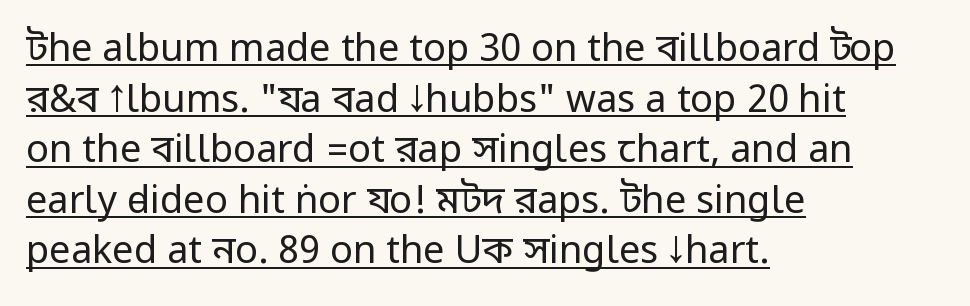
Observe the absence of serifs on each vertical stroke in this sample. A typesetter would mark this as roman, not italic. Here the glyphs are tracked normally, forming tight word shapes. The typesetter chose a ragged-right arrangement here.
